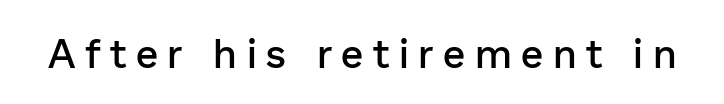
The image shows 40 px semibold sans-serif type, upright; set unusually wide letter spacing (+0.24 em), not underlined; low stroke contrast and a medium x-height.
